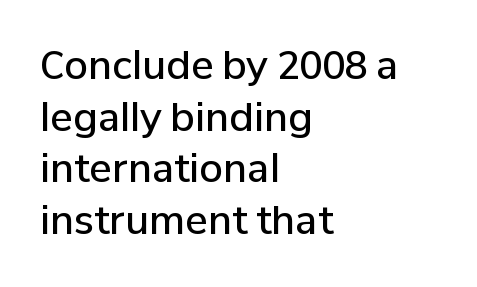
The font's upright variant was chosen for this text. These lines are composed in type without serifs. Evenly set lines give the paragraph a standard silhouette. The letters are semibold — heavier than regular but short of a full bold.
